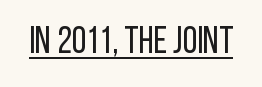
{"serif": "no", "italic": "no", "bold": "no", "weight": "regular", "width": "condensed", "stroke_contrast": "low", "x_height": "large", "monospaced": "no", "underline": "yes", "letter_spacing": "normal", "letter_spacing_em": 0.0, "glyph_px": 38}
